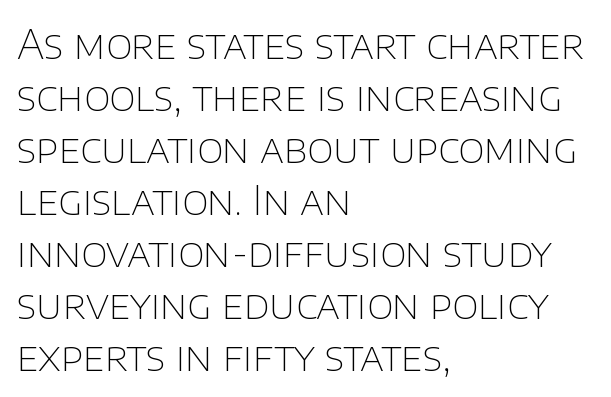
Q: Is the text bold? A: No.
Q: Is the text italic (slanted)? A: No, it is upright.
Q: Is the typeface a serif or a sans-serif typeface? A: Sans-serif.
Q: Is the text underlined? A: No.
Q: How is the paragraph aligned? A: Left-aligned.
Q: Is the spacing between letters normal or unusually wide? A: Normal.
Q: Is the spacing between lines tight, normal or loose? A: Normal.
Q: Width (condensed, normal, or wide)? A: Normal.
Q: Stroke contrast? A: Low.
Q: x-height? A: Large.
Q: Monospaced? A: No.
